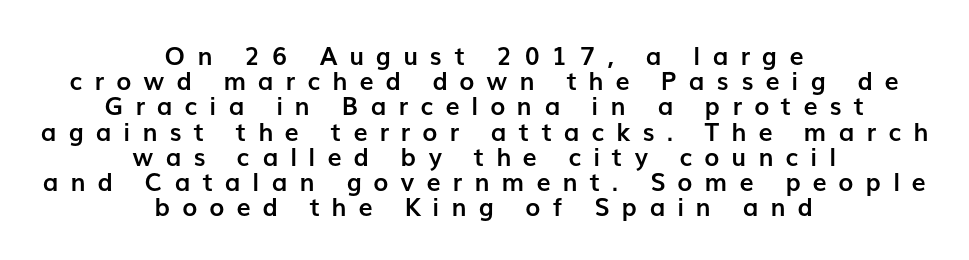
The passage shown is emphatically bold. Compared with typical body copy, the letter spacing here is much looser. A bare baseline throughout the passage. Alignment: centered. Whoever set this chose condensed vertical rhythm over breathing room. This is the regular roman posture of the typeface.
